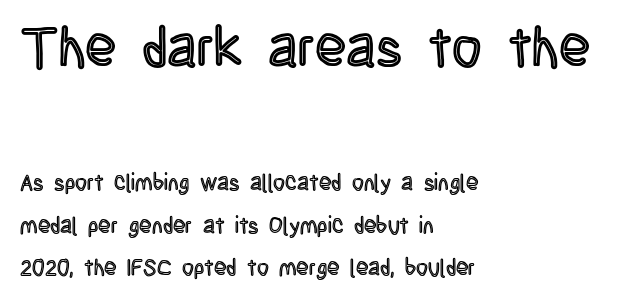
{"italic": "no", "width": "condensed", "x_height": "large", "monospaced": "no", "underline": "no", "align": "left", "line_spacing_ratio": 1.85, "letter_spacing": "normal", "letter_spacing_em": 0.0, "larger_block": "first", "size_ratio": 2.48, "glyph_px": 57}
